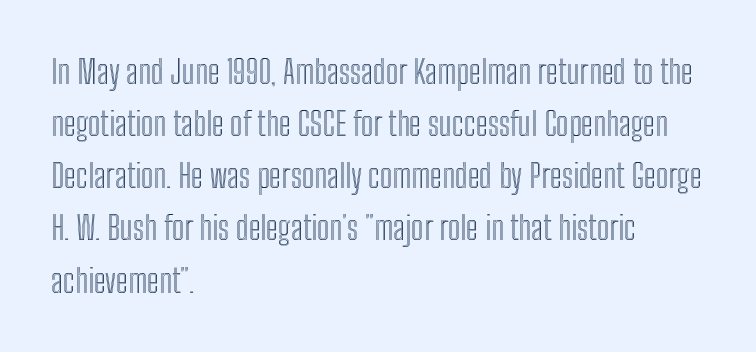
The image shows 33 px condensed type, upright; set left-aligned, normal line spacing (1.58x), normal letter spacing, not underlined; a medium x-height.
